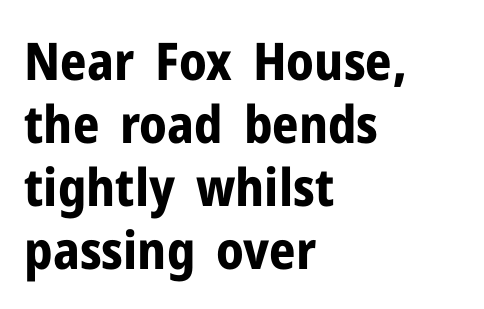
The image shows 52 px bold sans-serif type, upright; set left-aligned, line spacing 1.21x, normal letter spacing, not underlined; low stroke contrast and a medium x-height.
